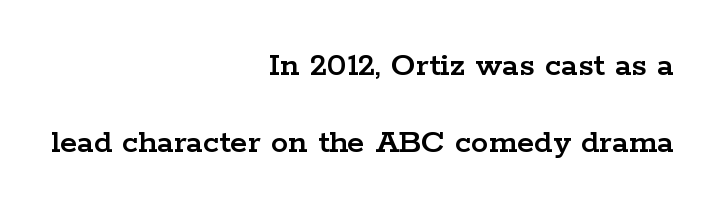
Q: Is the text italic (slanted)? A: No, it is upright.
Q: Is the typeface a serif or a sans-serif typeface? A: Serif.
Q: Is the text underlined? A: No.
Q: How is the paragraph aligned? A: Right-aligned.
Q: Is the spacing between letters normal or unusually wide? A: Normal.
Q: Is the spacing between lines tight, normal or loose? A: Loose.
Q: Width (condensed, normal, or wide)? A: Wide.
Q: Stroke contrast? A: Low.
Q: x-height? A: Medium.
Q: Monospaced? A: No.
